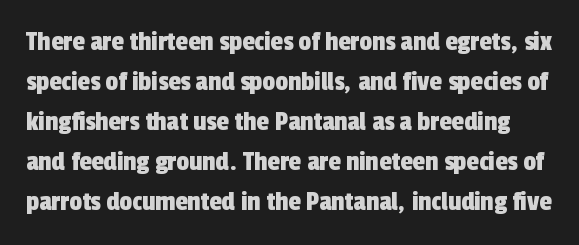
Q: Is the typeface a serif or a sans-serif typeface? A: Sans-serif.
Q: Is the text underlined? A: No.
Q: Is the spacing between letters normal or unusually wide? A: Normal.
Q: Is the spacing between lines tight, normal or loose? A: Normal.
Q: Width (condensed, normal, or wide)? A: Condensed.
Q: x-height? A: Medium.
Q: Monospaced? A: No.
